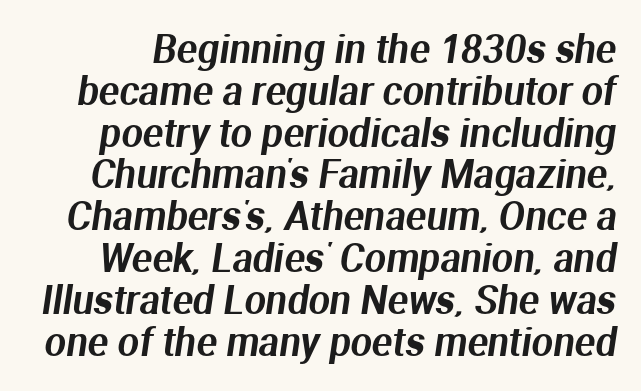
The image shows 38 px sans-serif type; set tight line spacing (1.1x), normal letter spacing, not underlined; medium stroke contrast and a medium x-height.
